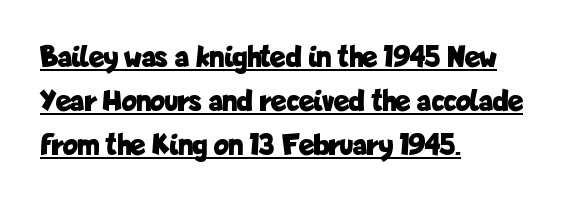
{"serif": "no", "italic": "no", "bold": "yes", "weight": "bold", "width": "condensed", "stroke_contrast": "low", "x_height": "medium", "monospaced": "no", "underline": "yes", "align": "left", "line_spacing": "normal", "line_spacing_ratio": 1.42, "letter_spacing": "normal", "letter_spacing_em": 0.0, "glyph_px": 31}
